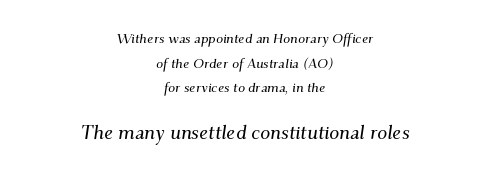
Q: Is the text italic (slanted)? A: Yes, it leans right by about 9 degrees.
Q: Is the text underlined? A: No.
Q: How is the paragraph aligned? A: Centered.
Q: Is the spacing between letters normal or unusually wide? A: Normal.
Q: Which block of text is set in a larger size, the first (top) or the second (bottom)? A: The second (bottom) one.
